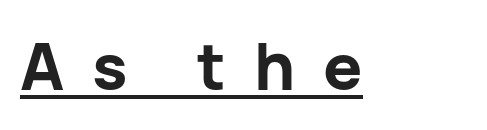
Q: Is the text bold? A: Yes.
Q: Is the text italic (slanted)? A: No, it is upright.
Q: Is the typeface a serif or a sans-serif typeface? A: Sans-serif.
Q: Is the text underlined? A: Yes.
Q: Is the spacing between letters normal or unusually wide? A: Unusually wide.
Q: Width (condensed, normal, or wide)? A: Normal.
Q: Stroke contrast? A: Low.
Q: x-height? A: Medium.
Q: Monospaced? A: No.
